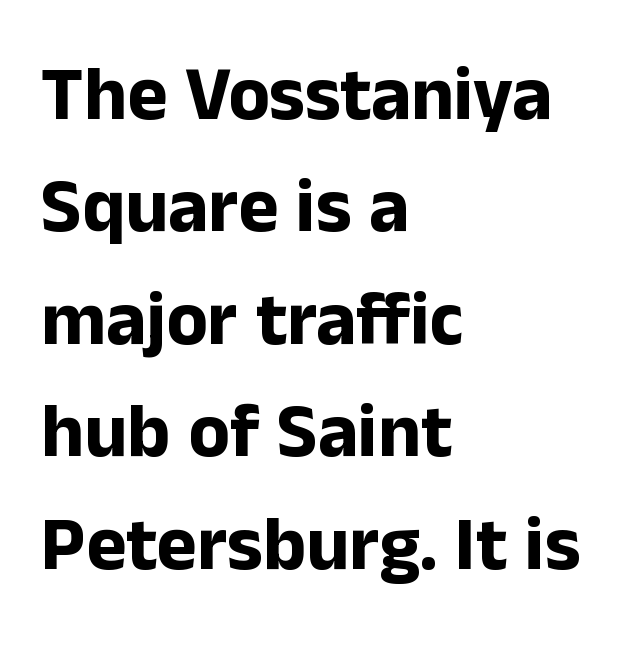
Letterform terminals end flat and unadorned throughout the passage. Does the weight exceed regular? Yes, all the way to bold. The text block is weighted toward the left margin, trailing off unevenly rightward. Regular leading. Looks like regular typesetting: each glyph gets only the width it needs.
